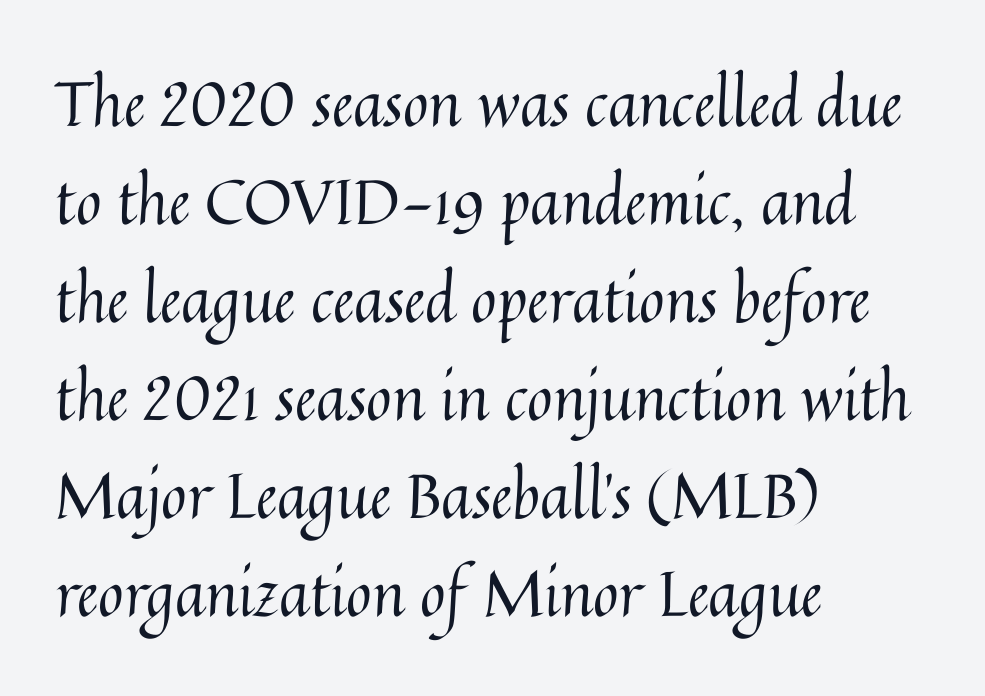
There is no visible air inserted between adjacent glyphs. The leading is moderate, giving the passage an even texture. Each letter keeps its own natural width here, so spacing adapts to shape. Unmarked baselines from the first word to the last.
